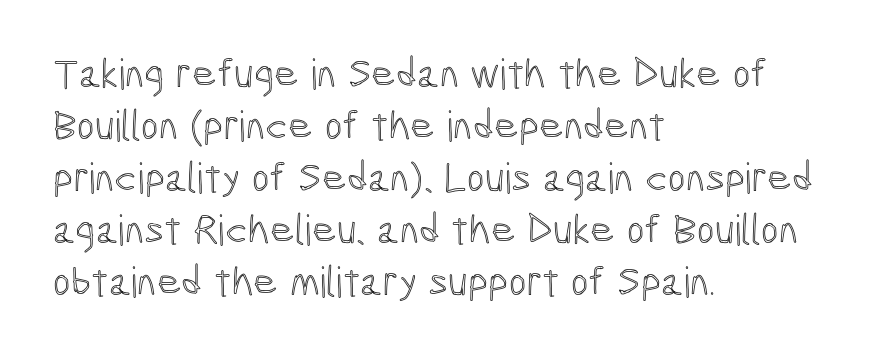
The image shows 42 px condensed type, upright; set left-aligned, line spacing 1.24x, normal letter spacing, not underlined; a medium x-height.
